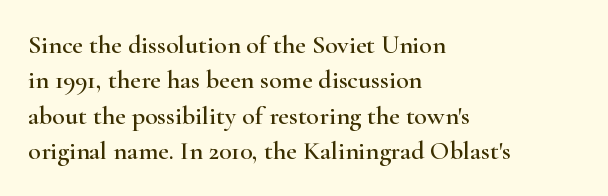
The passage shown stacks its lines at a standard gap. These lines stack with their left ends in a neat column. A roman cut, with each character standing at attention. Caption: standard tracking, unaltered. Words float on clear page, feet unadorned.
